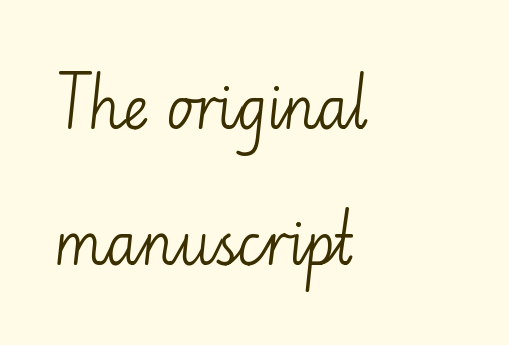
Q: Is the text bold? A: No.
Q: Is the text italic (slanted)? A: Yes.
Q: Is the typeface a serif or a sans-serif typeface? A: Sans-serif.
Q: Is the text underlined? A: No.
Q: How is the paragraph aligned? A: Left-aligned.
Q: Is the spacing between letters normal or unusually wide? A: Normal.
Q: Is the spacing between lines tight, normal or loose? A: Loose.
Q: Width (condensed, normal, or wide)? A: Normal.
Q: Stroke contrast? A: Low.
Q: x-height? A: Small.
Q: Monospaced? A: No.
